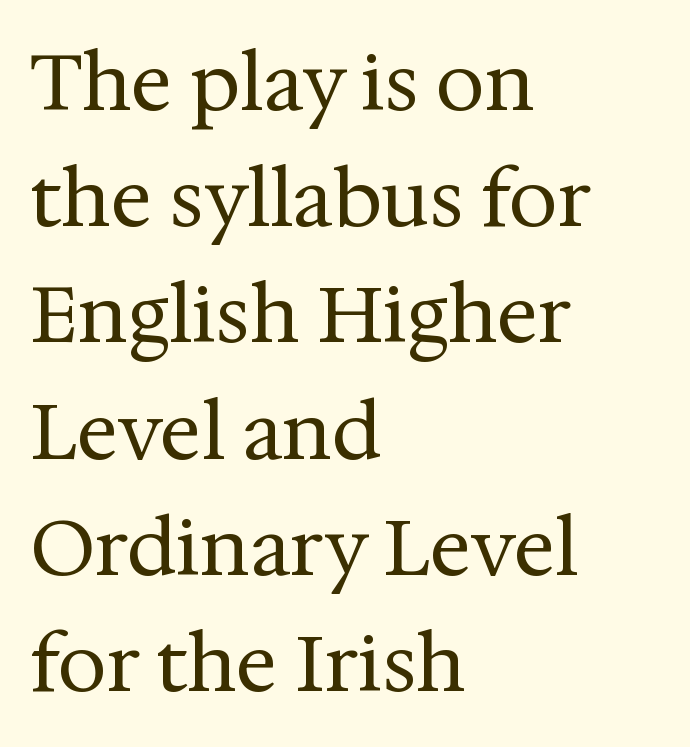
The image shows 78 px regular-weight serif type, upright; set left-aligned, normal line spacing (1.49x), normal letter spacing, not underlined; medium stroke contrast and a medium x-height.
